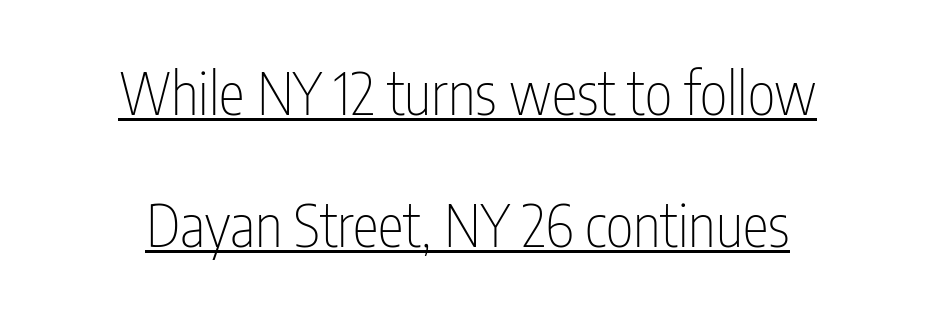
The rendering uses natural spacing where letterforms have individual widths. To sum up the face: it is a sans, with no serifs. This sample trades compactness for vertical openness between lines. Notice how a bar underscores the lettering throughout. Notice how the stems are strictly vertical — no italics here. A student would call this center alignment; a typographer would say set centered.
